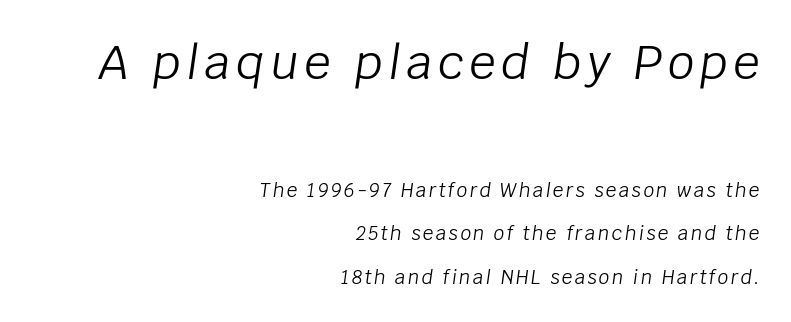
{"italic": "yes", "lean": "right", "slant_degrees": 8, "bold": "no", "weight": "light", "width": "normal", "stroke_contrast": "low", "x_height": "large", "monospaced": "no", "underline": "no", "align": "right", "line_spacing": "loose", "line_spacing_ratio": 2.3, "larger_block": "first", "size_ratio": 2.47, "glyph_px": 47}
